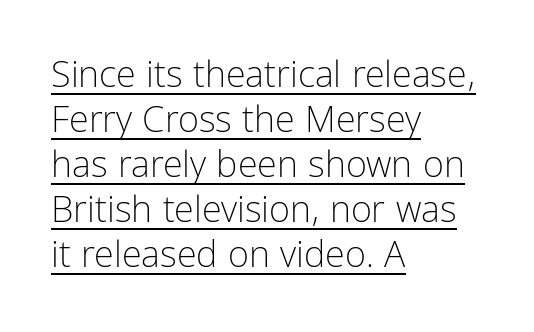
This rendering leaves character spacing at its baseline value. In terms of posture, this sample is upright. The typesetter has applied underlining to the passage shown. Letterform terminals end flat and unadorned throughout the passage. Quick note: interline space is typical. The face used here is proportionally spaced, like ordinary book or web type.
